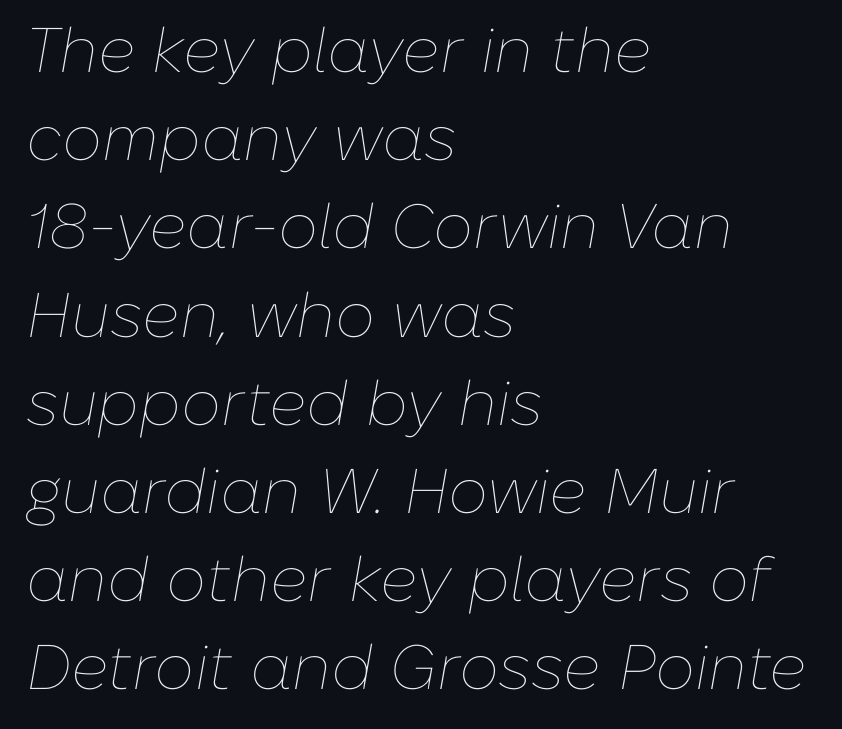
{"italic": "yes", "lean": "right", "slant_degrees": 10, "bold": "no", "weight": "thin", "width": "normal", "stroke_contrast": "low", "x_height": "medium", "monospaced": "no", "underline": "no", "align": "left", "line_spacing": "normal", "line_spacing_ratio": 1.4, "letter_spacing": "normal", "letter_spacing_em": 0.0, "glyph_px": 63}
